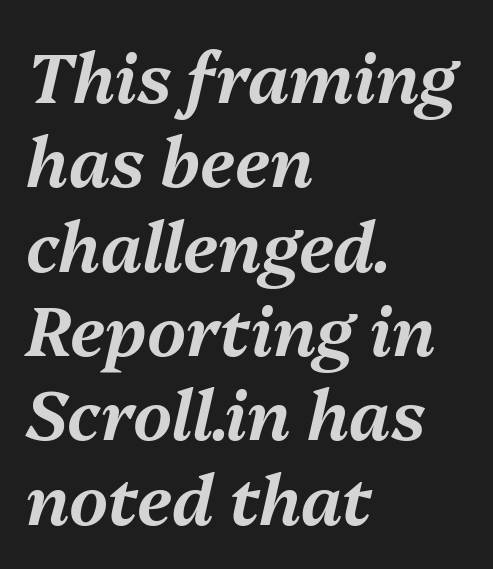
The specimen omits any rule beneath the text block's lines. Observe the lean: these are italic letterforms. A student would call this left alignment; a typographer would say flush left, rag right. The face used here is proportionally spaced, like ordinary book or web type. Glyph-to-glyph distance matches everyday printed text.
